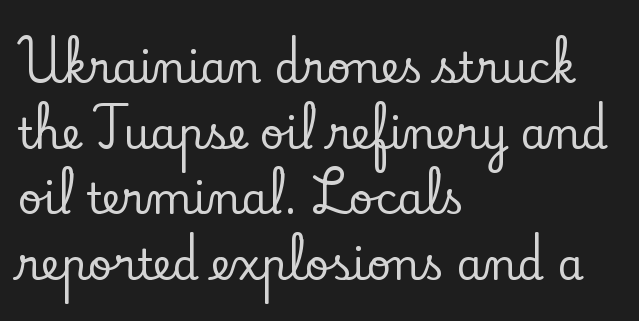
Q: Is the text italic (slanted)? A: No, it is upright.
Q: Is the typeface a serif or a sans-serif typeface? A: Serif.
Q: Is the text underlined? A: No.
Q: How is the paragraph aligned? A: Left-aligned.
Q: Is the spacing between letters normal or unusually wide? A: Normal.
Q: Is the spacing between lines tight, normal or loose? A: Normal.
Q: Width (condensed, normal, or wide)? A: Normal.
Q: Stroke contrast? A: Low.
Q: x-height? A: Small.
Q: Monospaced? A: No.
